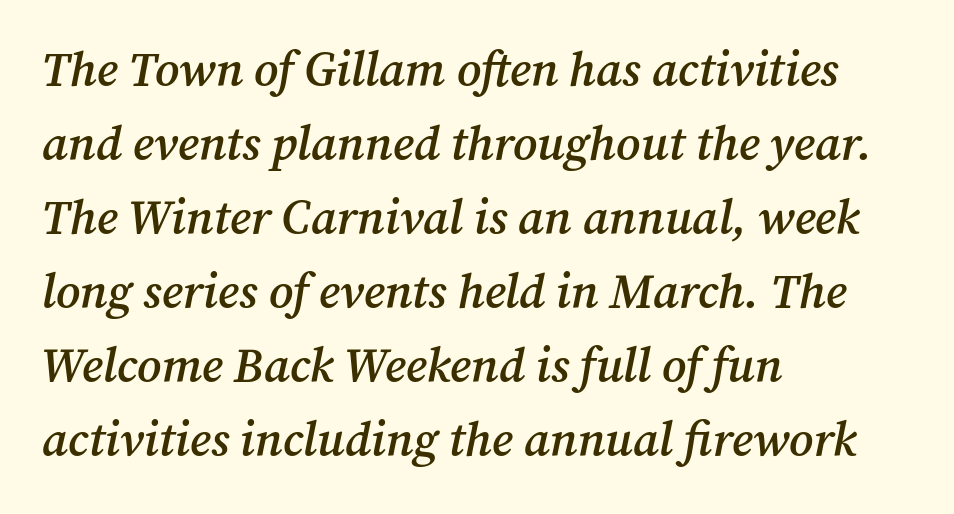
{"serif": "yes", "italic": "yes", "lean": "right", "slant_degrees": 12, "bold": "semi", "weight": "semibold", "width": "normal", "stroke_contrast": "medium", "x_height": "medium", "monospaced": "no", "underline": "no", "align": "left", "line_spacing": "normal", "line_spacing_ratio": 1.54, "letter_spacing": "normal", "letter_spacing_em": 0.0, "glyph_px": 48}
